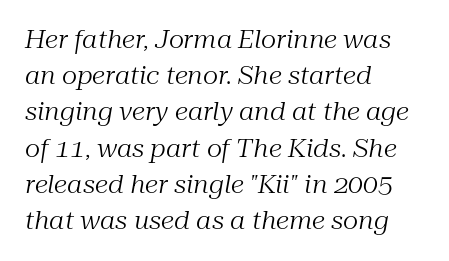
The image shows 24 px text type, italic (leaning right); set left-aligned, normal line spacing (1.51x), normal letter spacing, not underlined.
